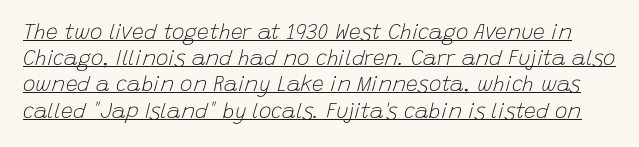
Q: Is the text bold? A: No.
Q: Is the text italic (slanted)? A: Yes, it leans right by about 15 degrees.
Q: Is the text underlined? A: Yes.
Q: Is the spacing between letters normal or unusually wide? A: Normal.
Q: Is the spacing between lines tight, normal or loose? A: Normal.
